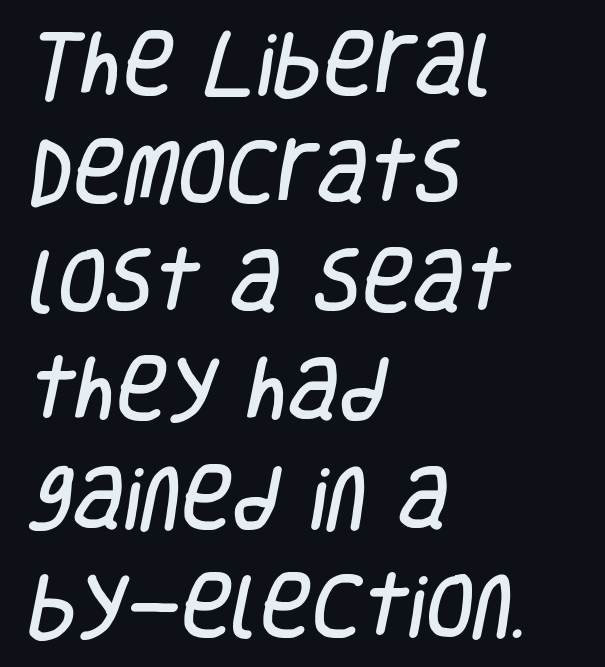
The image shows 70 px condensed sans-serif type; set left-aligned, normal line spacing (1.55x), normal letter spacing, not underlined; low stroke contrast and a large x-height.
